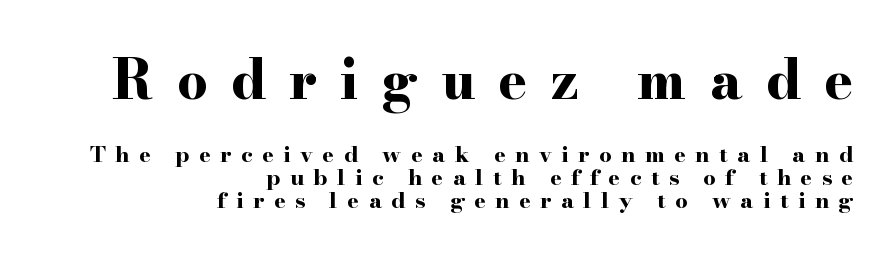
Q: Is the text bold? A: Yes.
Q: Is the text italic (slanted)? A: No, it is upright.
Q: Is the typeface a serif or a sans-serif typeface? A: Serif.
Q: Is the text underlined? A: No.
Q: How is the paragraph aligned? A: Right-aligned.
Q: Is the spacing between letters normal or unusually wide? A: Unusually wide.
Q: Is the spacing between lines tight, normal or loose? A: Tight.
Q: Which block of text is set in a larger size, the first (top) or the second (bottom)? A: The first (top) one.
Q: Width (condensed, normal, or wide)? A: Wide.
Q: Stroke contrast? A: High.
Q: x-height? A: Small.
Q: Monospaced? A: No.
